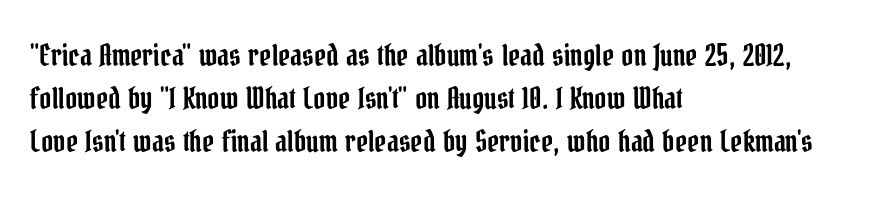
The image shows 29 px condensed serif type, upright; set left-aligned, normal line spacing (1.49x), normal letter spacing, not underlined; low stroke contrast and a medium x-height.
